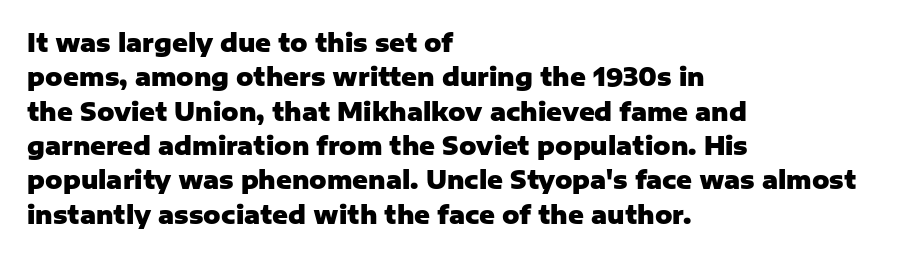
Q: Is the text bold? A: Yes.
Q: Is the text italic (slanted)? A: No, it is upright.
Q: Is the text underlined? A: No.
Q: How is the paragraph aligned? A: Left-aligned.
Q: Is the spacing between letters normal or unusually wide? A: Normal.
Q: Is the spacing between lines tight, normal or loose? A: Normal.
